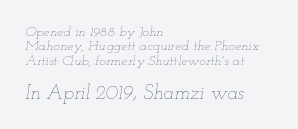
{"italic": "yes", "lean": "right", "slant_degrees": 12, "bold": "no", "underline": "no", "align": "left", "line_spacing": "tight", "line_spacing_ratio": 1.02, "letter_spacing": "normal", "letter_spacing_em": 0.0, "larger_block": "second", "size_ratio": 1.43, "glyph_px": 20}
